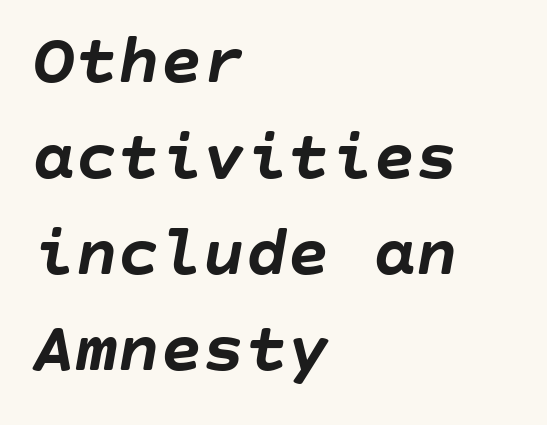
The face used here is rendered with its standard letterfit. The paragraph shown leans on its left margin. The passage shown leans; its letterforms are oblique. Only glyphs here, with clear space below each row. Set as a true bold cut, around the 700 mark. Vertically, the passage feels balanced, rows spaced as you'd expect.
